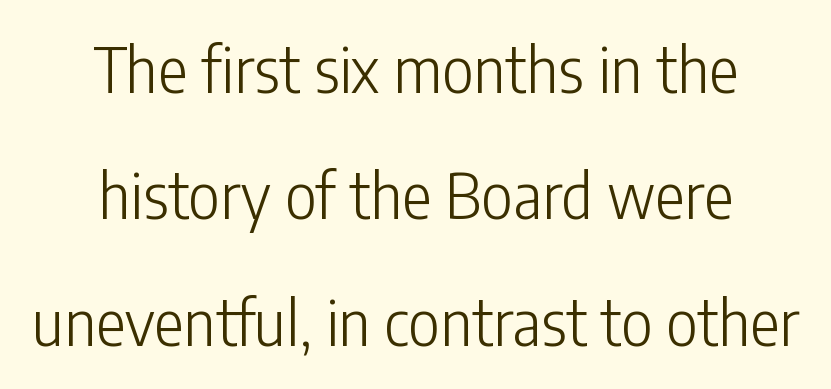
{"serif": "no", "italic": "no", "bold": "no", "weight": "light", "width": "condensed", "stroke_contrast": "low", "x_height": "medium", "monospaced": "no", "underline": "no", "align": "center", "line_spacing": "loose", "line_spacing_ratio": 2.04, "letter_spacing": "normal", "letter_spacing_em": 0.0, "glyph_px": 62}
